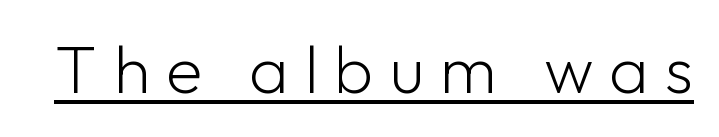
The image shows 67 px light sans-serif type, upright; set unusually wide letter spacing (+0.24 em), underlined; low stroke contrast and a medium x-height.
